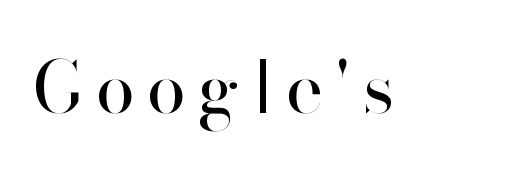
Is this a heavy cut? Hardly; it is regular or lighter. The area under the type is left untouched. The font family rendered here belongs to the sans-serif group. Spacing verdict: proportional, widths tailored to each character. Characters remain perfectly vertical along every line.
